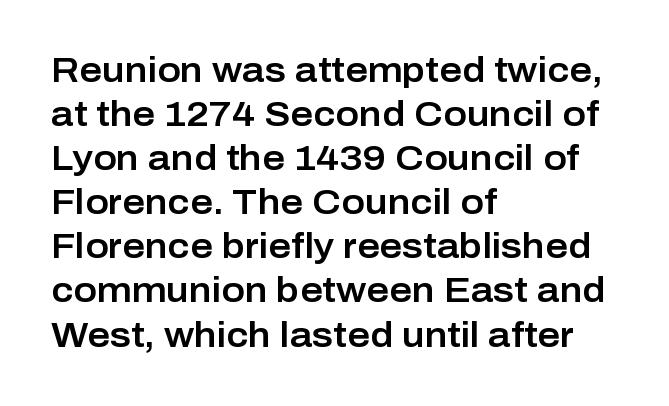
Q: Is the text italic (slanted)? A: No, it is upright.
Q: Is the typeface a serif or a sans-serif typeface? A: Sans-serif.
Q: Is the text underlined? A: No.
Q: How is the paragraph aligned? A: Left-aligned.
Q: Is the spacing between letters normal or unusually wide? A: Normal.
Q: Is the spacing between lines tight, normal or loose? A: Normal.
Q: Width (condensed, normal, or wide)? A: Normal.
Q: Stroke contrast? A: Low.
Q: x-height? A: Medium.
Q: Monospaced? A: No.
